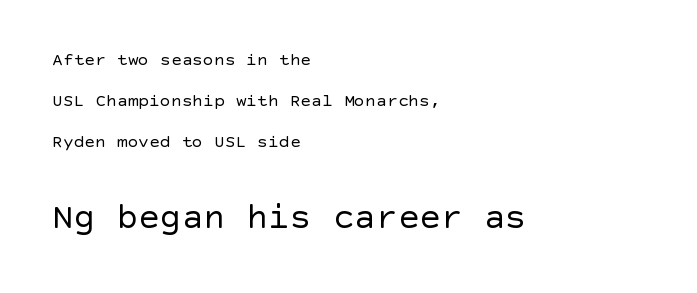
Q: Is the text bold? A: No.
Q: Is the text italic (slanted)? A: No, it is upright.
Q: Is the typeface a serif or a sans-serif typeface? A: Sans-serif.
Q: Is the text underlined? A: No.
Q: How is the paragraph aligned? A: Left-aligned.
Q: Is the spacing between letters normal or unusually wide? A: Normal.
Q: Is the spacing between lines tight, normal or loose? A: Loose.
Q: Which block of text is set in a larger size, the first (top) or the second (bottom)? A: The second (bottom) one.
Q: Width (condensed, normal, or wide)? A: Normal.
Q: x-height? A: Large.
